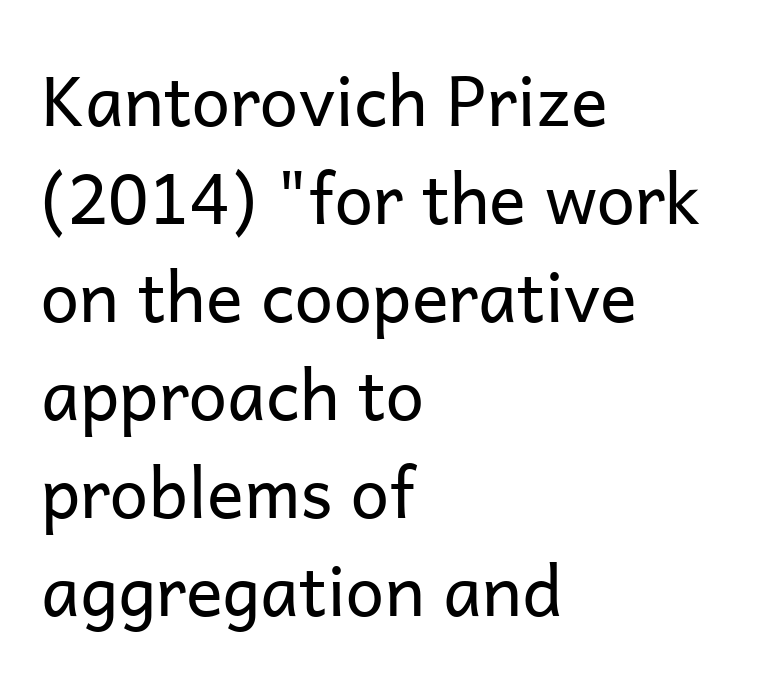
{"serif": "no", "italic": "no", "bold": "no", "weight": "regular", "width": "normal", "stroke_contrast": "low", "x_height": "medium", "monospaced": "no", "underline": "no", "align": "left", "line_spacing": "normal", "line_spacing_ratio": 1.42, "letter_spacing": "normal", "letter_spacing_em": 0.0, "glyph_px": 69}
